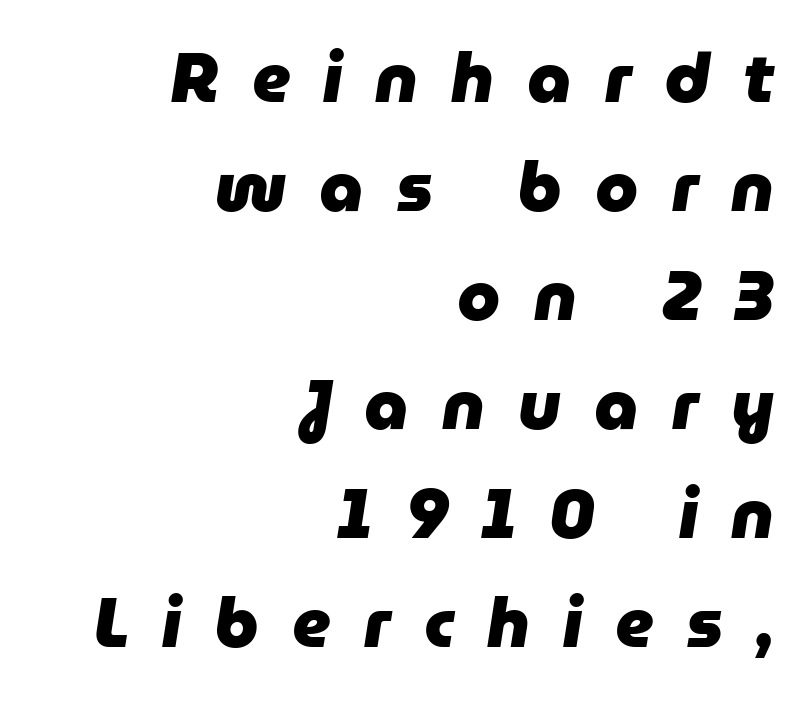
{"italic": "yes", "lean": "right", "slant_degrees": 9, "bold": "yes", "weight": "heavy", "width": "normal", "stroke_contrast": "low", "x_height": "medium", "monospaced": "no", "underline": "no", "align": "right", "line_spacing": "normal", "line_spacing_ratio": 1.58, "letter_spacing": "wide", "letter_spacing_em": 0.48, "glyph_px": 69}
